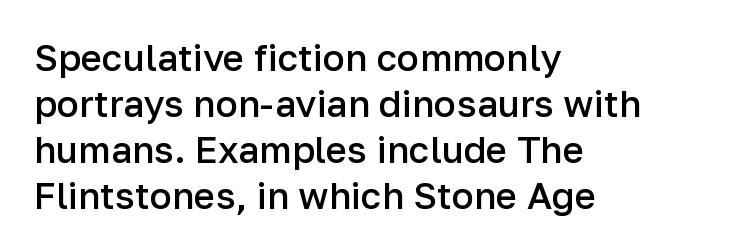
Beneath every word, the page is bare. The type family on display is of the sans-serif kind. Designer's note — italics off, roman on. Each letter keeps its own natural width here, so spacing adapts to shape.
